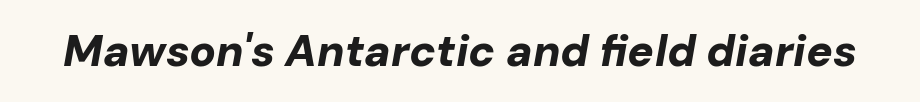
The image shows 44 px bold type, italic (leaning right); set normal letter spacing, not underlined; low stroke contrast and a medium x-height.
